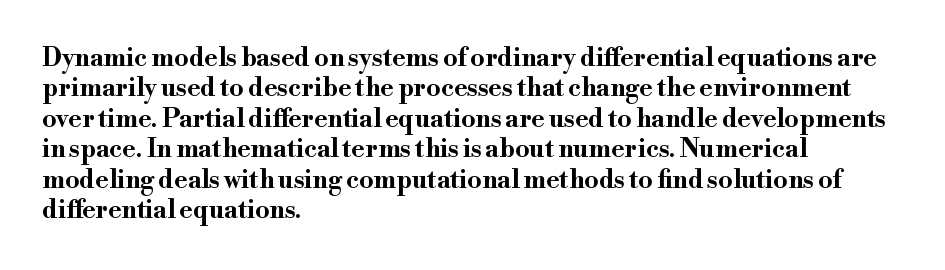
Q: Is the text bold? A: Yes.
Q: Is the text italic (slanted)? A: No, it is upright.
Q: Is the text underlined? A: No.
Q: How is the paragraph aligned? A: Left-aligned.
Q: Is the spacing between letters normal or unusually wide? A: Normal.
